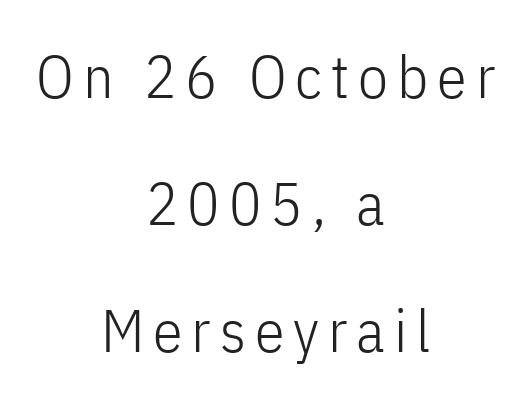
Letters have the restrained weight of plain body copy at most. Casual observation: everything's sitting right in the middle. What kind of face is this? One without serifs — a sans. Looks like regular typesetting: each glyph gets only the width it needs. The rendering uses a large line-height, opening up the rows. Has an underline been added? It has not.
